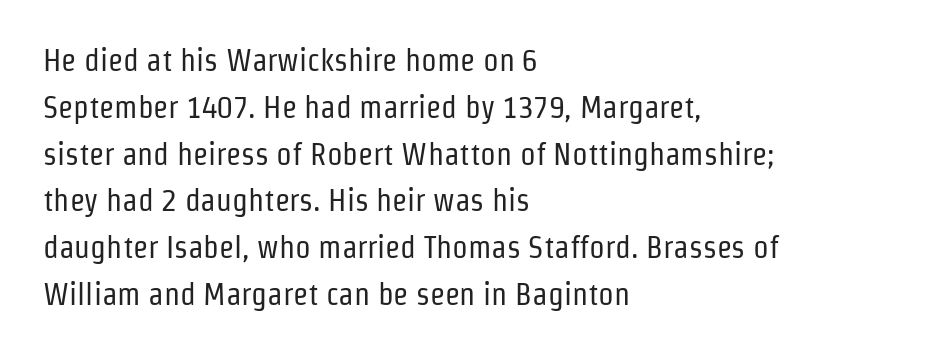
Q: Is the text bold? A: No.
Q: Is the text italic (slanted)? A: No, it is upright.
Q: Is the typeface a serif or a sans-serif typeface? A: Sans-serif.
Q: Is the text underlined? A: No.
Q: How is the paragraph aligned? A: Left-aligned.
Q: Is the spacing between letters normal or unusually wide? A: Normal.
Q: Is the spacing between lines tight, normal or loose? A: Normal.
Q: Width (condensed, normal, or wide)? A: Condensed.
Q: Stroke contrast? A: Low.
Q: x-height? A: Medium.
Q: Monospaced? A: No.
